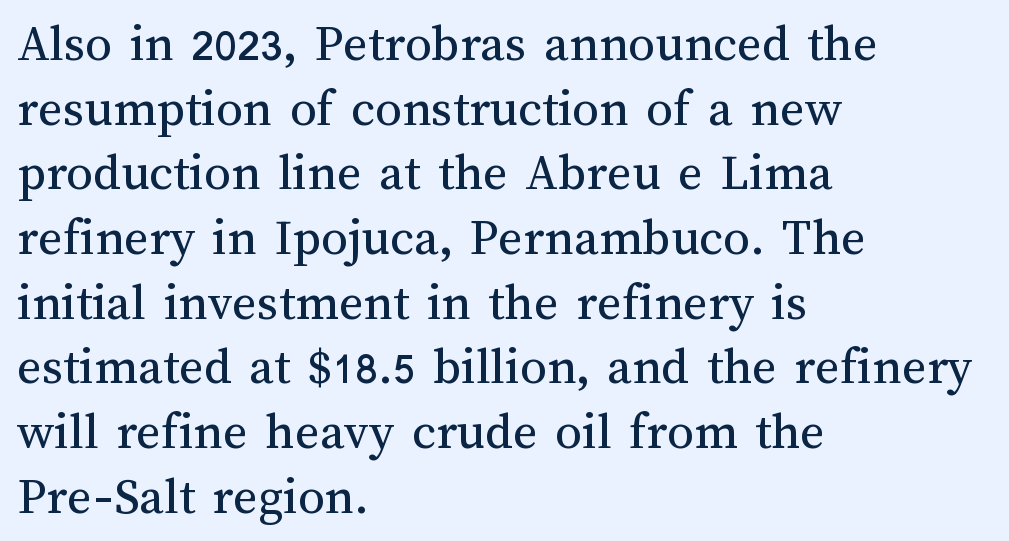
Q: Is the text bold? A: No.
Q: Is the text italic (slanted)? A: No, it is upright.
Q: Is the text underlined? A: No.
Q: How is the paragraph aligned? A: Left-aligned.
Q: Is the spacing between letters normal or unusually wide? A: Normal.
Q: Width (condensed, normal, or wide)? A: Normal.
Q: Stroke contrast? A: Medium.
Q: x-height? A: Medium.
Q: Monospaced? A: No.
